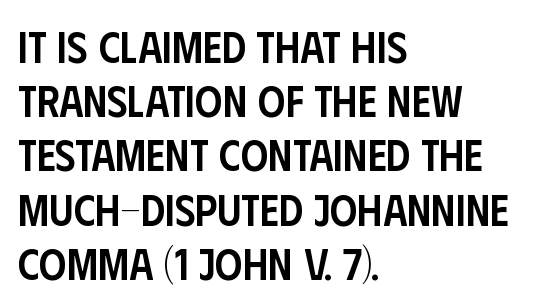
Just letters on the line, the space beneath them empty. In CSS terms this would be text-align: left. Here the designer chose a conventional face with non-uniform glyph widths. The glyphs have the mass of a demibold cut, below bold. You can tell it's not italic because the verticals are truly vertical. In terms of leading, this rendering sits right in the middle.
